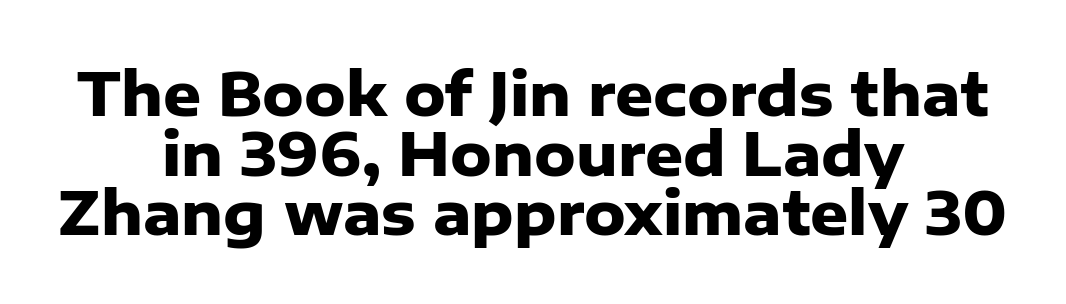
The image shows 59 px heavy sans-serif type, upright; set centered, tight line spacing (1.01x), normal letter spacing, not underlined; low stroke contrast and a medium x-height.
